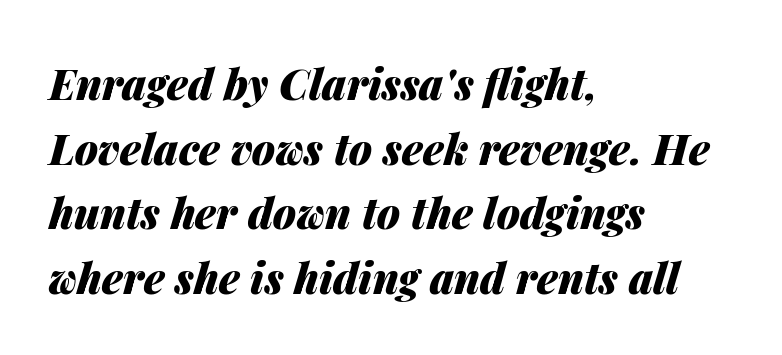
{"italic": "yes", "lean": "right", "slant_degrees": 14, "bold": "yes", "weight": "heavy", "width": "normal", "stroke_contrast": "medium", "x_height": "medium", "monospaced": "no", "underline": "no", "align": "left", "line_spacing": "normal", "line_spacing_ratio": 1.54, "letter_spacing": "normal", "letter_spacing_em": 0.0, "glyph_px": 42}
